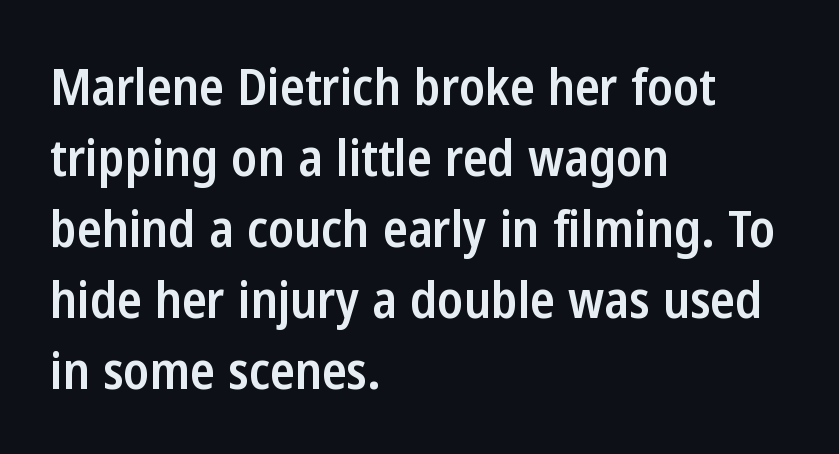
Q: Is the text bold? A: Semi-bold.
Q: Is the text italic (slanted)? A: No, it is upright.
Q: Is the typeface a serif or a sans-serif typeface? A: Sans-serif.
Q: Is the text underlined? A: No.
Q: How is the paragraph aligned? A: Left-aligned.
Q: Is the spacing between letters normal or unusually wide? A: Normal.
Q: Is the spacing between lines tight, normal or loose? A: Normal.
Q: Width (condensed, normal, or wide)? A: Condensed.
Q: Stroke contrast? A: Low.
Q: x-height? A: Medium.
Q: Monospaced? A: No.
